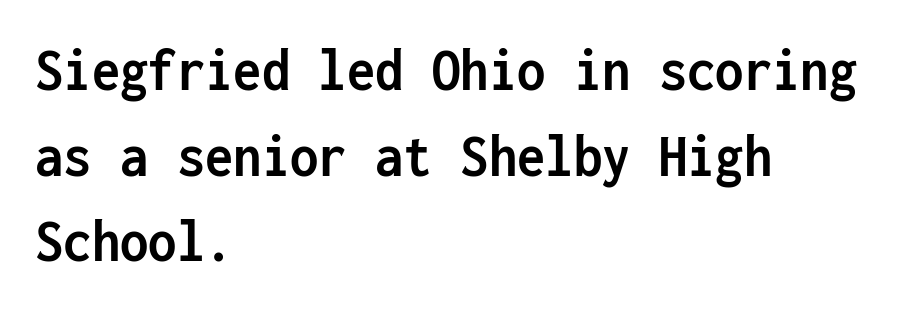
{"serif": "no", "italic": "no", "bold": "yes", "weight": "semibold", "width": "condensed", "stroke_contrast": "low", "x_height": "medium", "monospaced": "yes", "underline": "no", "align": "left", "line_spacing": "normal", "line_spacing_ratio": 1.36, "letter_spacing": "normal", "letter_spacing_em": 0.0, "glyph_px": 63}
